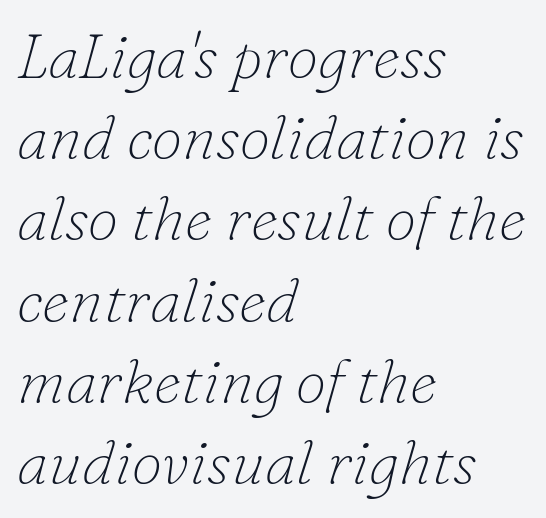
{"serif": "yes", "italic": "yes", "lean": "right", "slant_degrees": 16, "bold": "no", "weight": "thin", "width": "normal", "stroke_contrast": "low", "x_height": "small", "monospaced": "no", "underline": "no", "align": "left", "line_spacing": "normal", "line_spacing_ratio": 1.31, "letter_spacing": "normal", "letter_spacing_em": 0.0, "glyph_px": 62}
